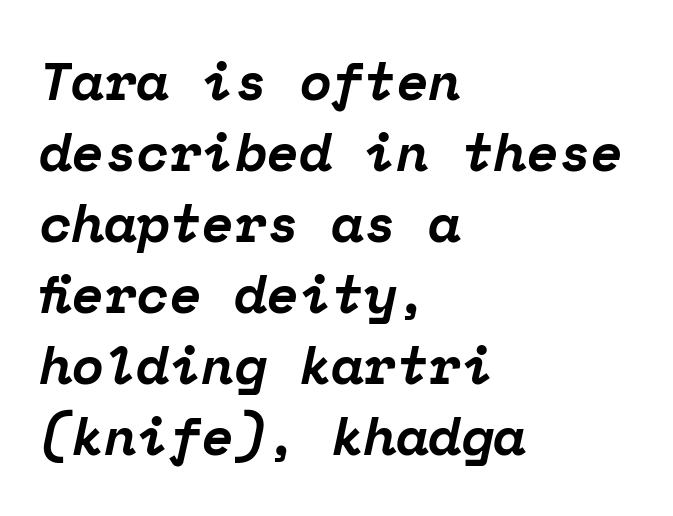
Where is the straight margin? On the left. The space directly below the letters is spotless. These lines are rendered in a fixed-pitch font. The leading is moderate, giving the passage an even texture. This is heavy type, rendered in bold. You can tell from the footed stems that serif type was used.
